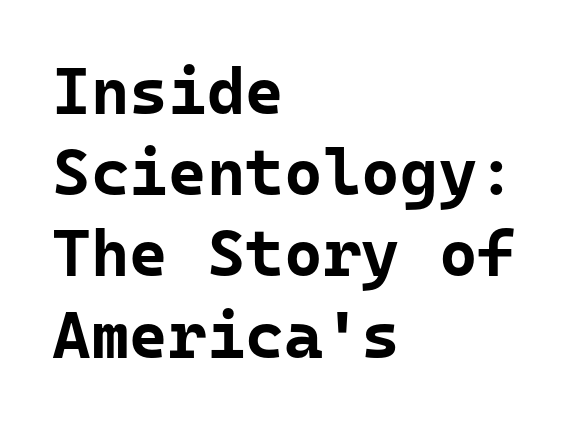
The image shows 66 px bold sans-serif type, upright, monospaced; set left-aligned, line spacing 1.23x, normal letter spacing, not underlined; low stroke contrast and a medium x-height.
